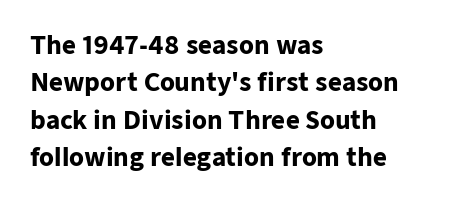
Underline: absent. Strokes here are thick enough to call this a true bold. This block has exactly the height ordinary leading produces. Standard letterfit; no display-style spreading of the glyphs. The lines are quadded left.
